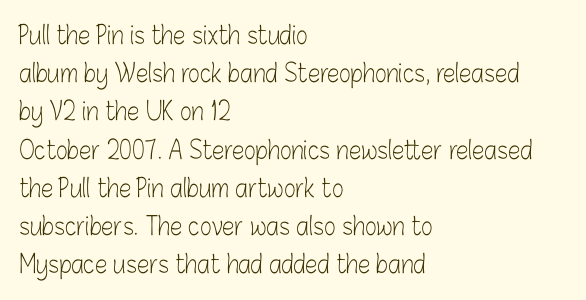
Q: Is the text bold? A: No.
Q: Is the text italic (slanted)? A: No, it is upright.
Q: Is the text underlined? A: No.
Q: How is the paragraph aligned? A: Left-aligned.
Q: Is the spacing between letters normal or unusually wide? A: Normal.
Q: Is the spacing between lines tight, normal or loose? A: Normal.
